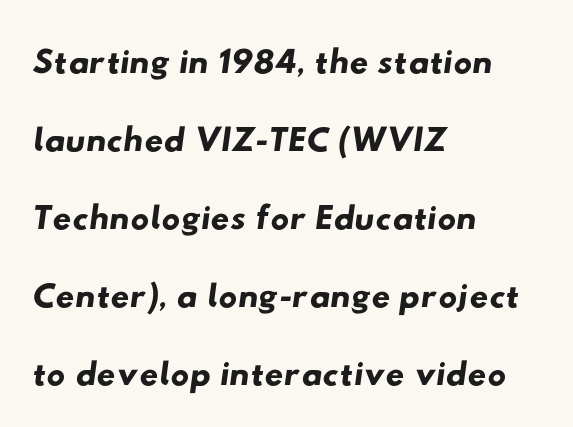
{"serif": "no", "width": "wide", "stroke_contrast": "low", "x_height": "small", "monospaced": "no", "underline": "no", "align": "left", "line_spacing": "normal", "line_spacing_ratio": 1.5, "letter_spacing": "normal", "letter_spacing_em": 0.0, "glyph_px": 52}
